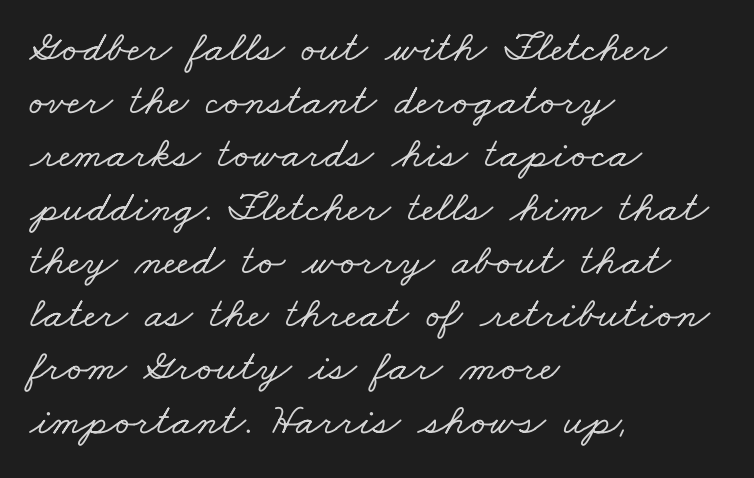
{"serif": "yes", "width": "wide", "stroke_contrast": "low", "x_height": "small", "monospaced": "no", "underline": "no", "align": "left", "line_spacing_ratio": 1.21, "letter_spacing": "normal", "letter_spacing_em": 0.0, "glyph_px": 44}
